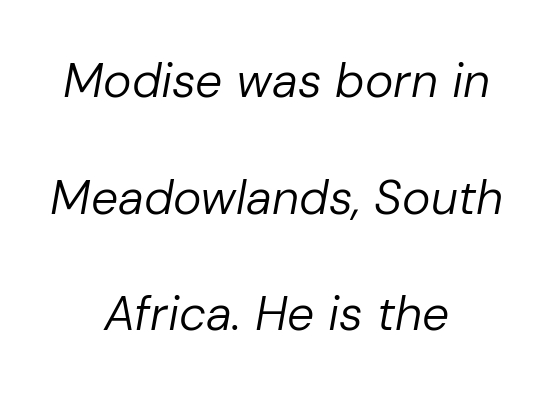
The image shows 48 px regular-weight type, italic (leaning right); set centered, loose line spacing (2.43x), normal letter spacing, not underlined; low stroke contrast and a medium x-height.
